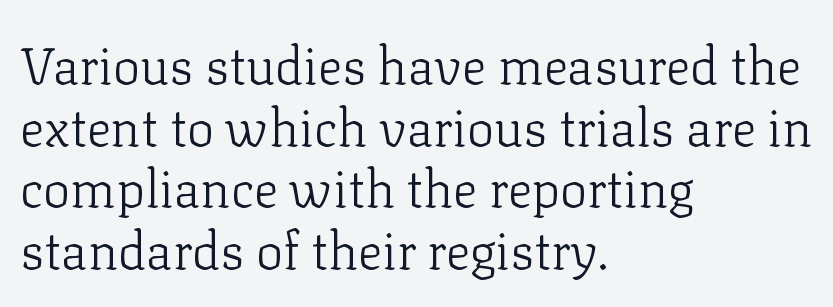
Do the letters lean? They stand straight. You could call the tracking neutral — neither tight nor loose. Descenders hang freely into open space. Letterform terminals end in serifs throughout the passage. Is this a fixed-width face? No — the glyphs have proportional, varying widths. Stem width sits at or under what a default text font uses.
